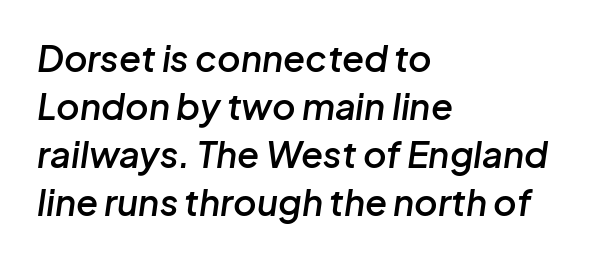
The image shows 36 px semibold type, italic (leaning right); set left-aligned, normal line spacing (1.33x), normal letter spacing, not underlined; low stroke contrast and a medium x-height.
